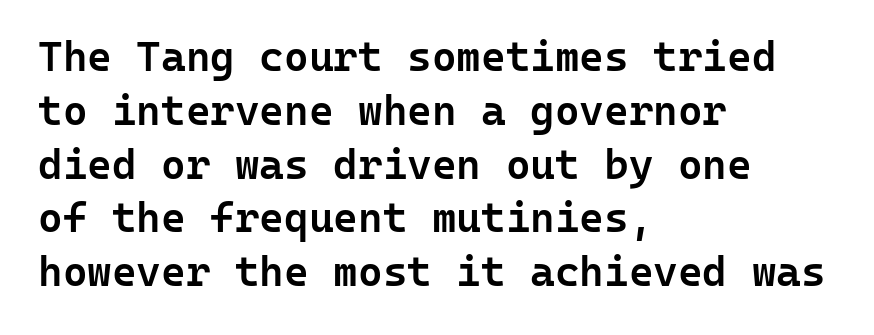
The image shows 42 px semibold sans-serif type, upright, monospaced; set left-aligned, normal line spacing (1.28x), normal letter spacing, not underlined; low stroke contrast and a medium x-height.
